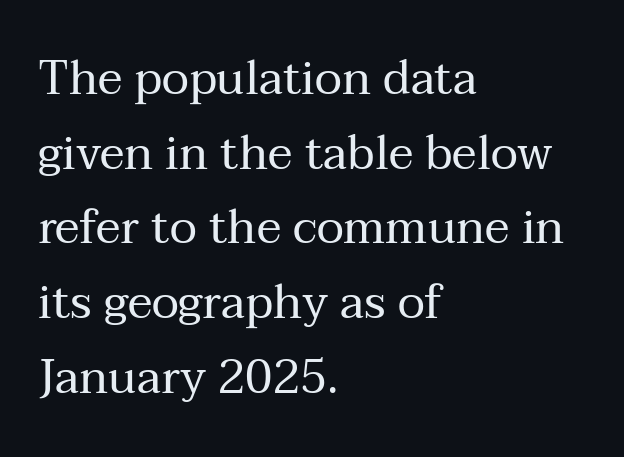
The image shows 47 px regular-weight serif type, upright; set left-aligned, normal line spacing (1.59x), normal letter spacing, not underlined; medium stroke contrast and a medium x-height.
